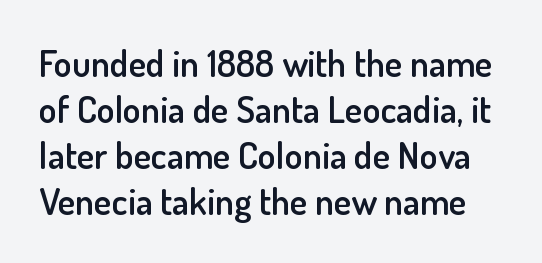
Q: Is the text bold? A: Semi-bold.
Q: Is the text italic (slanted)? A: No, it is upright.
Q: Is the typeface a serif or a sans-serif typeface? A: Sans-serif.
Q: Is the text underlined? A: No.
Q: Is the spacing between letters normal or unusually wide? A: Normal.
Q: Width (condensed, normal, or wide)? A: Normal.
Q: Stroke contrast? A: Low.
Q: x-height? A: Small.
Q: Monospaced? A: No.
